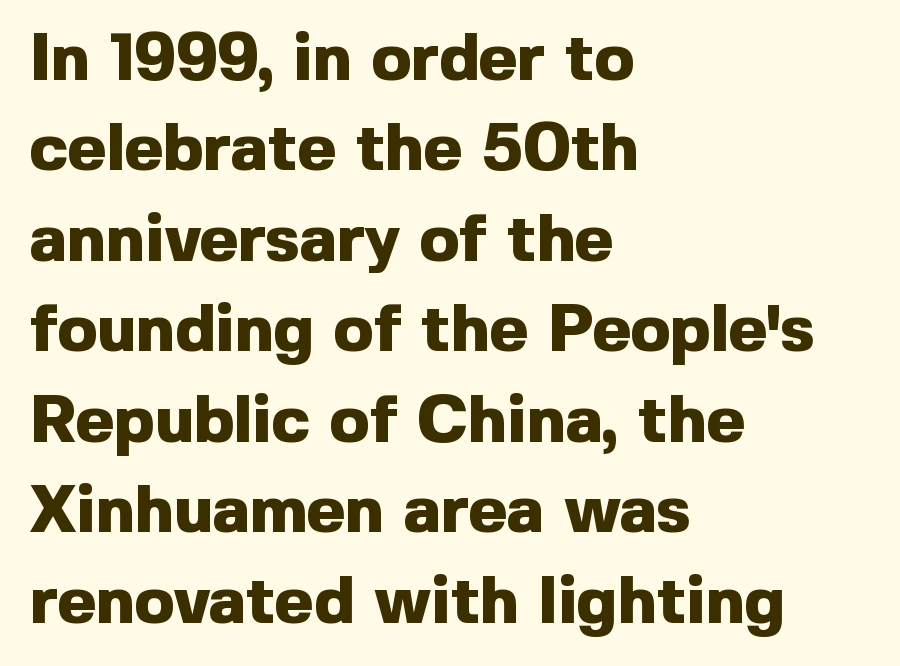
{"serif": "no", "italic": "no", "bold": "yes", "weight": "heavy", "width": "normal", "x_height": "medium", "monospaced": "no", "underline": "no", "align": "left", "line_spacing": "normal", "line_spacing_ratio": 1.37, "letter_spacing": "normal", "letter_spacing_em": 0.0, "glyph_px": 66}
